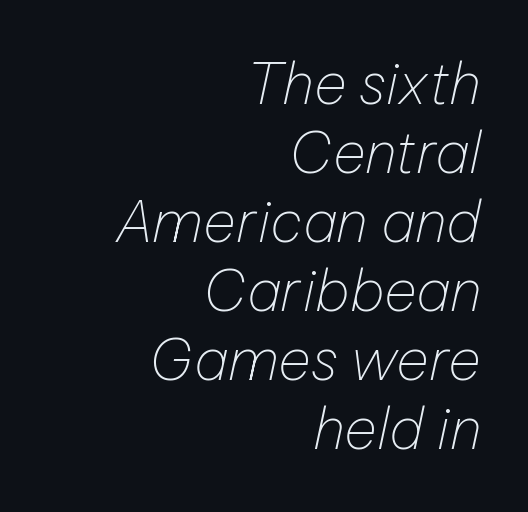
Q: Is the text bold? A: No.
Q: Is the text italic (slanted)? A: Yes, it leans right by about 12 degrees.
Q: Is the text underlined? A: No.
Q: How is the paragraph aligned? A: Right-aligned.
Q: Is the spacing between letters normal or unusually wide? A: Normal.
Q: Width (condensed, normal, or wide)? A: Normal.
Q: Stroke contrast? A: Low.
Q: x-height? A: Medium.
Q: Monospaced? A: No.
